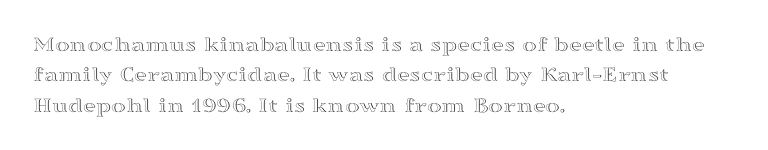
Q: Is the text italic (slanted)? A: No, it is upright.
Q: Is the text underlined? A: No.
Q: How is the paragraph aligned? A: Left-aligned.
Q: Is the spacing between letters normal or unusually wide? A: Normal.
Q: Is the spacing between lines tight, normal or loose? A: Normal.
